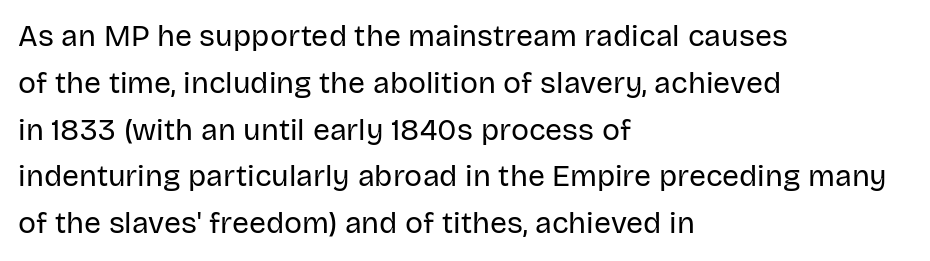
Q: Is the text bold? A: No.
Q: Is the text italic (slanted)? A: No, it is upright.
Q: Is the typeface a serif or a sans-serif typeface? A: Sans-serif.
Q: Is the text underlined? A: No.
Q: How is the paragraph aligned? A: Left-aligned.
Q: Is the spacing between letters normal or unusually wide? A: Normal.
Q: Is the spacing between lines tight, normal or loose? A: Normal.
Q: Width (condensed, normal, or wide)? A: Normal.
Q: Stroke contrast? A: Low.
Q: x-height? A: Large.
Q: Monospaced? A: No.
